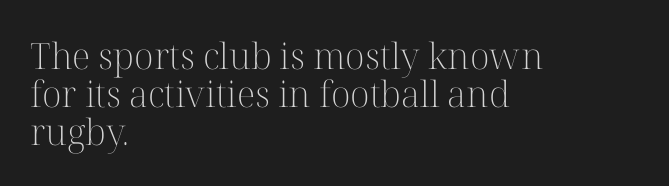
The image shows 36 px light serif type, upright; set left-aligned, tight line spacing (1.05x), normal letter spacing, not underlined; high stroke contrast and a medium x-height.
